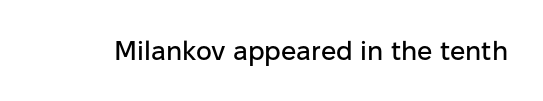
The image shows 27 px text type, upright; set normal letter spacing, not underlined.
